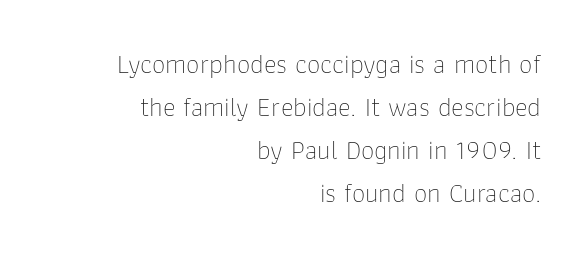
The letters sit at their default tracking, neither squeezed nor spread. Honestly, the row spacing looks completely unremarkable. Visually the block forms a straight wall on the right and a jagged coastline on the left. This sample uses an upright cut, with every glyph sitting square on the baseline. The space beneath each line is pristine and unruled. No heavy texture on the line: the type isn't bold.
